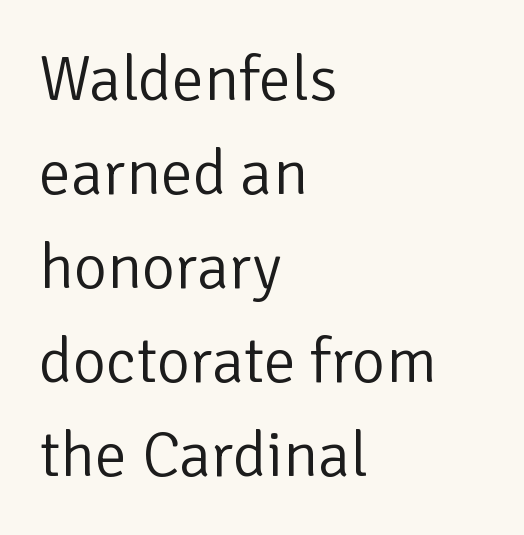
The image shows 64 px light sans-serif type, upright; set left-aligned, normal line spacing (1.47x), normal letter spacing, not underlined; low stroke contrast and a medium x-height.
